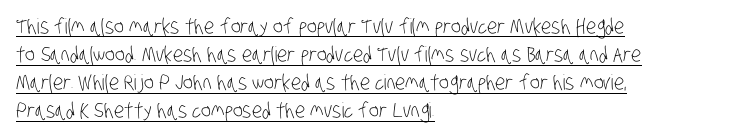
Leading matches the norm, producing a regular column. Letters have the restrained weight of plain body copy at most. One-word summary of the alignment: left. Tracking here is standard; glyphs follow each other at the usual distance. The glyphs are accompanied by a horizontal stroke just below them.
